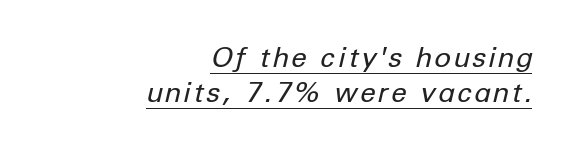
{"italic": "yes", "lean": "right", "slant_degrees": 12, "bold": "no", "weight": "regular", "width": "normal", "stroke_contrast": "low", "x_height": "medium", "monospaced": "no", "underline": "yes", "align": "right", "line_spacing": "normal", "line_spacing_ratio": 1.25, "glyph_px": 28}
